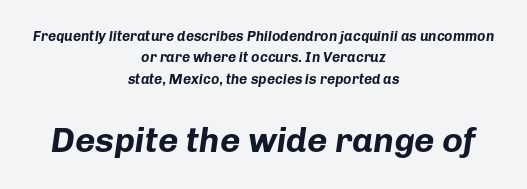
{"italic": "yes", "lean": "right", "slant_degrees": 8, "bold": "yes", "weight": "bold", "width": "normal", "stroke_contrast": "low", "x_height": "medium", "monospaced": "no", "underline": "no", "align": "center", "line_spacing": "normal", "line_spacing_ratio": 1.53, "letter_spacing": "normal", "letter_spacing_em": 0.0, "larger_block": "second", "size_ratio": 2.5, "glyph_px": 35}
